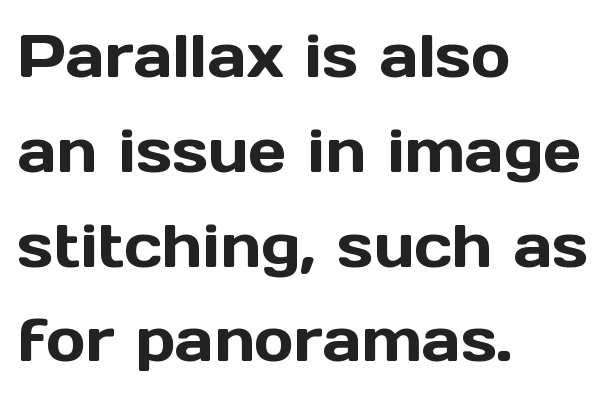
Regarding serifs, this sample does without them. In CSS terms this would be text-align: left. A roman cut, with each character standing at attention. Baseline-to-baseline distance is the conventional proportion of letter height.
